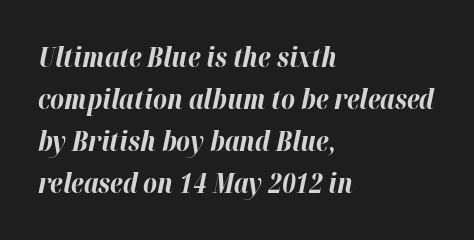
{"italic": "yes", "lean": "right", "slant_degrees": 12, "bold": "yes", "underline": "no", "align": "left", "line_spacing": "normal", "line_spacing_ratio": 1.56, "letter_spacing": "normal", "letter_spacing_em": 0.0, "glyph_px": 27}
